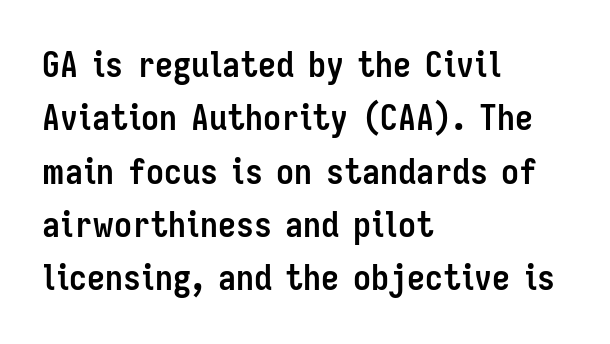
Q: Is the text bold? A: Yes.
Q: Is the text italic (slanted)? A: No, it is upright.
Q: Is the typeface a serif or a sans-serif typeface? A: Sans-serif.
Q: Is the text underlined? A: No.
Q: How is the paragraph aligned? A: Left-aligned.
Q: Is the spacing between letters normal or unusually wide? A: Normal.
Q: Is the spacing between lines tight, normal or loose? A: Normal.
Q: Width (condensed, normal, or wide)? A: Condensed.
Q: Stroke contrast? A: Low.
Q: x-height? A: Medium.
Q: Monospaced? A: No.
